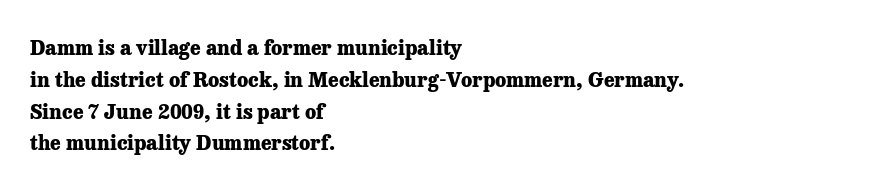
{"italic": "no", "bold": "yes", "underline": "no", "align": "left", "line_spacing": "normal", "line_spacing_ratio": 1.59, "letter_spacing": "normal", "letter_spacing_em": 0.0, "glyph_px": 20}
